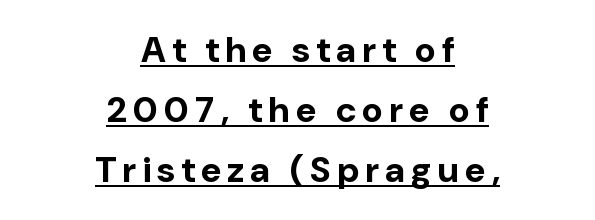
{"serif": "no", "italic": "no", "bold": "yes", "weight": "bold", "width": "normal", "stroke_contrast": "low", "x_height": "medium", "monospaced": "no", "underline": "yes", "align": "center", "line_spacing": "normal", "line_spacing_ratio": 1.66, "glyph_px": 36}
